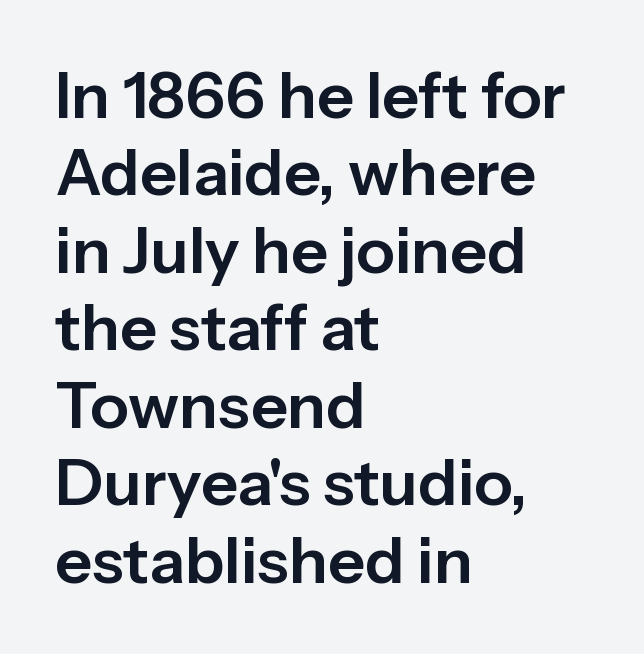
The image shows 64 px sans-serif type, upright; set left-aligned, line spacing 1.21x, normal letter spacing, not underlined; low stroke contrast and a medium x-height.
